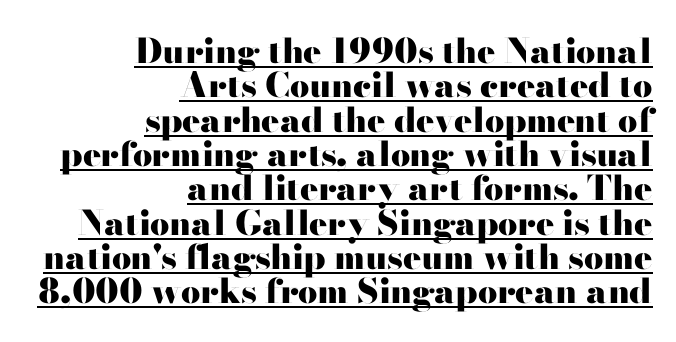
{"serif": "no", "italic": "no", "bold": "yes", "weight": "heavy", "width": "wide", "stroke_contrast": "high", "x_height": "small", "monospaced": "no", "underline": "yes", "align": "right", "line_spacing": "tight", "line_spacing_ratio": 1.01, "letter_spacing": "normal", "letter_spacing_em": 0.0, "glyph_px": 34}
